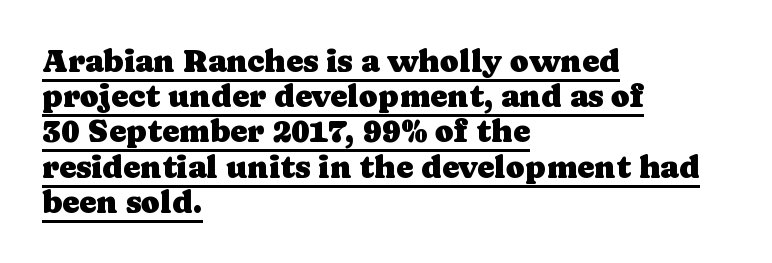
The image shows 32 px serif type, upright; set left-aligned, tight line spacing (1.1x), normal letter spacing, underlined; low stroke contrast and a medium x-height.
